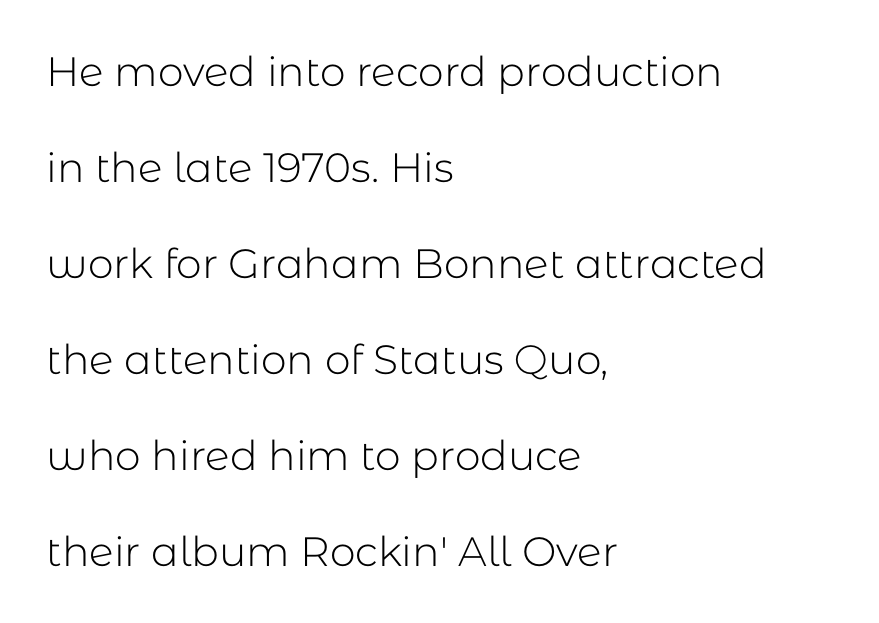
{"serif": "no", "italic": "no", "bold": "no", "weight": "light", "width": "normal", "stroke_contrast": "low", "x_height": "medium", "monospaced": "no", "underline": "no", "align": "left", "line_spacing": "loose", "line_spacing_ratio": 2.34, "letter_spacing": "normal", "letter_spacing_em": 0.0, "glyph_px": 41}
